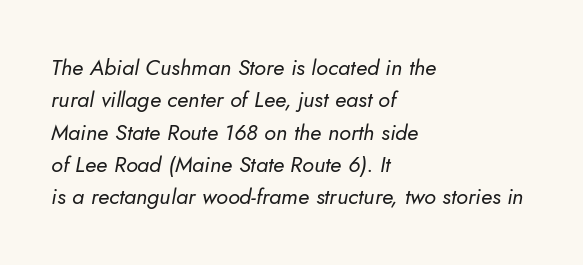
{"italic": "yes", "lean": "right", "slant_degrees": 10, "bold": "no", "underline": "no", "align": "left", "line_spacing": "normal", "line_spacing_ratio": 1.47, "letter_spacing": "normal", "letter_spacing_em": 0.0, "glyph_px": 22}
